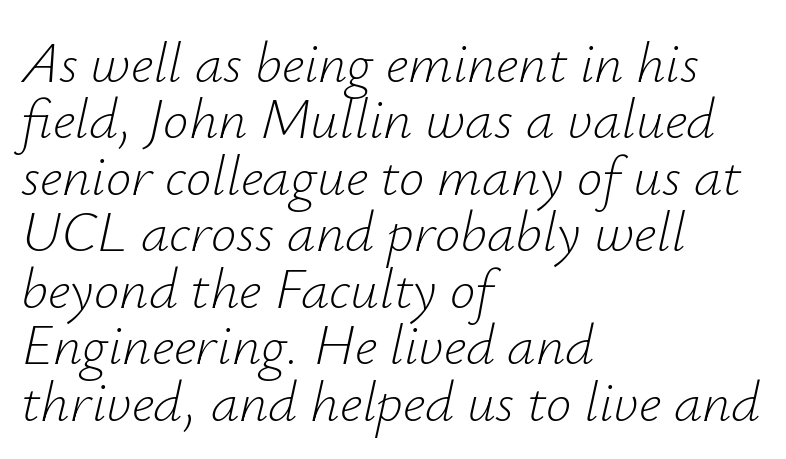
The image shows 57 px light type, italic (leaning right); set left-aligned, tight line spacing (0.99x), normal letter spacing, not underlined; low stroke contrast and a small x-height.
